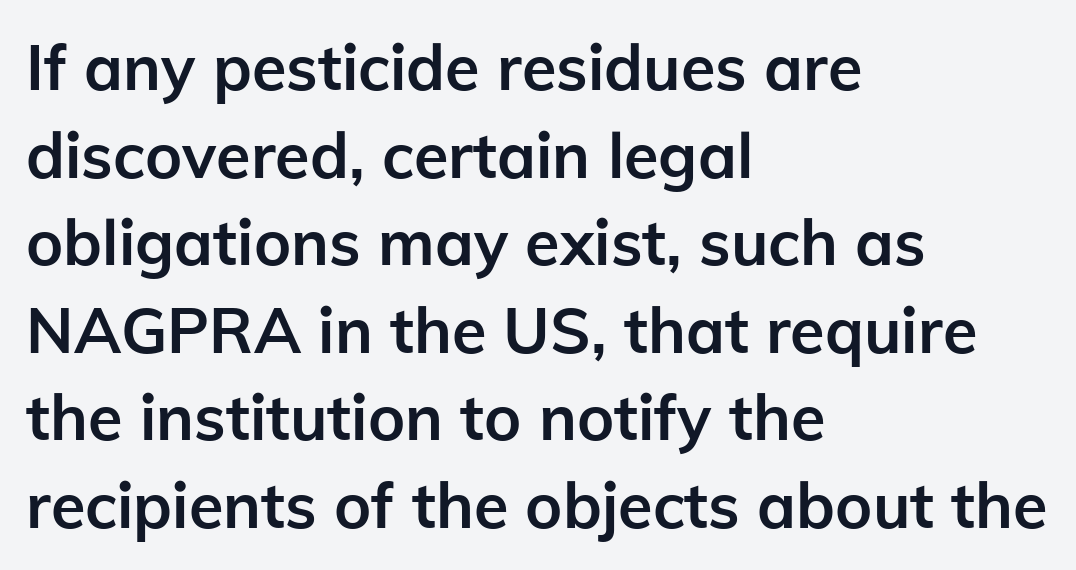
{"serif": "no", "italic": "no", "bold": "yes", "weight": "semibold", "width": "normal", "stroke_contrast": "low", "x_height": "medium", "monospaced": "no", "underline": "no", "align": "left", "line_spacing": "normal", "line_spacing_ratio": 1.39, "letter_spacing": "normal", "letter_spacing_em": 0.0, "glyph_px": 63}
